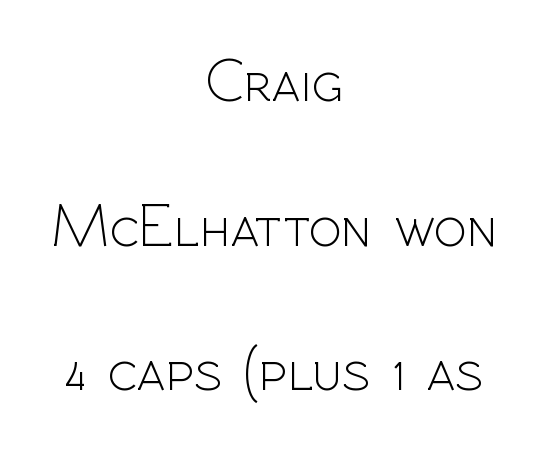
Glance below the letters and you will spot only blank space. Character widths vary here, with narrow letters taking less room than wide ones. Heaviness? Minimal to ordinary, like unemphasized prose. Grotesque or geometric, the face here clearly has no serifs. Spacing between characters is what you'd get straight out of the box. Line spacing here is loose.
